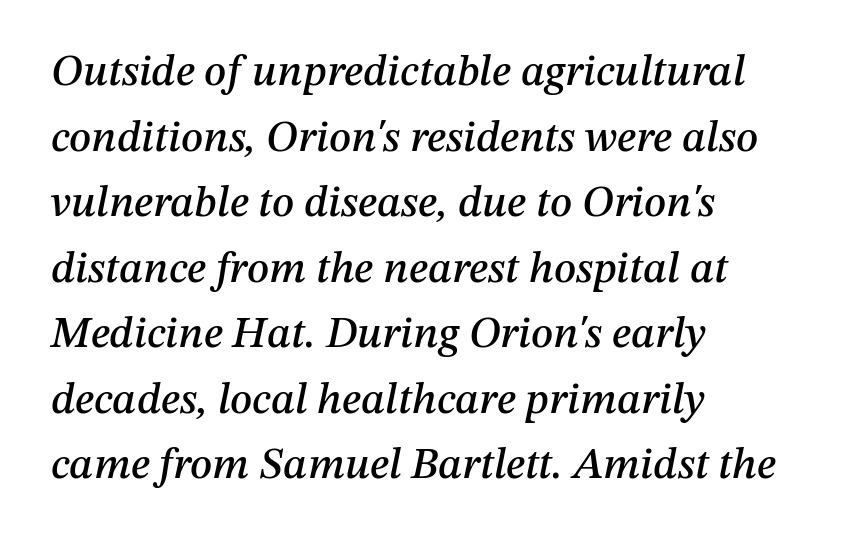
Q: Is the text italic (slanted)? A: Yes, it leans right by about 12 degrees.
Q: Is the text underlined? A: No.
Q: How is the paragraph aligned? A: Left-aligned.
Q: Is the spacing between letters normal or unusually wide? A: Normal.
Q: Is the spacing between lines tight, normal or loose? A: Normal.
Q: Width (condensed, normal, or wide)? A: Normal.
Q: Stroke contrast? A: Medium.
Q: x-height? A: Medium.
Q: Monospaced? A: No.
